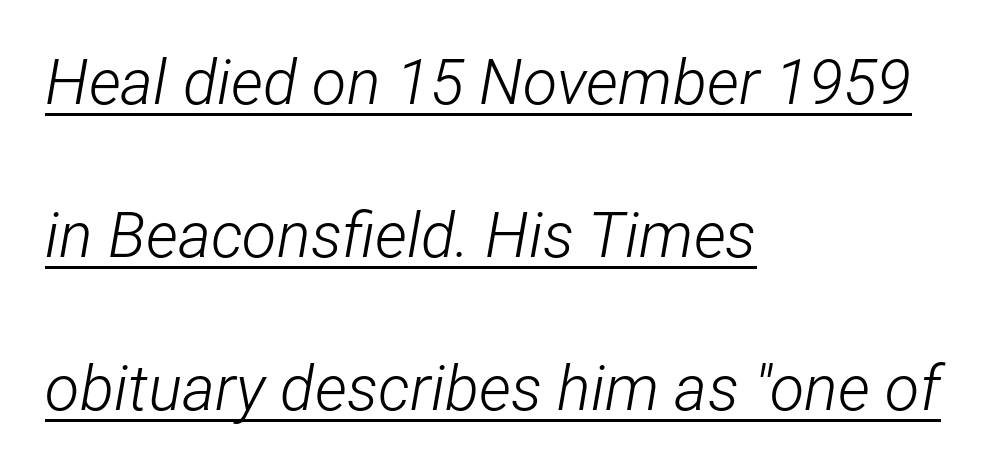
The image shows 63 px light, condensed type, italic (leaning right); set left-aligned, loose line spacing (2.43x), normal letter spacing, underlined; low stroke contrast and a medium x-height.
